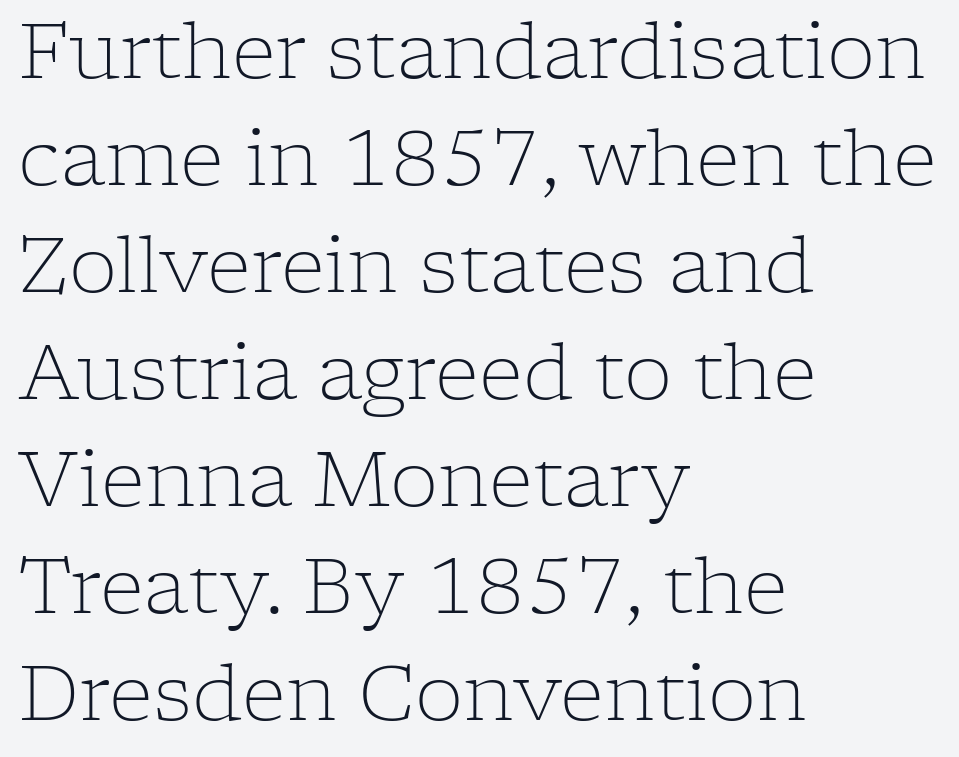
Q: Is the text bold? A: No.
Q: Is the text italic (slanted)? A: No, it is upright.
Q: Is the typeface a serif or a sans-serif typeface? A: Serif.
Q: Is the text underlined? A: No.
Q: How is the paragraph aligned? A: Left-aligned.
Q: Is the spacing between letters normal or unusually wide? A: Normal.
Q: Is the spacing between lines tight, normal or loose? A: Normal.
Q: Width (condensed, normal, or wide)? A: Normal.
Q: Stroke contrast? A: Low.
Q: x-height? A: Medium.
Q: Monospaced? A: No.
